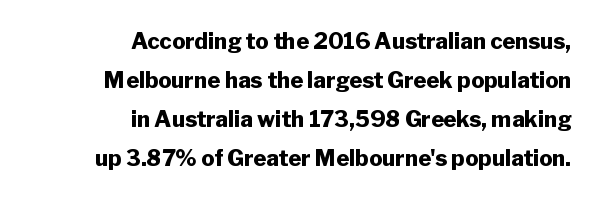
The image shows 22 px bold type, upright; set right-aligned, line spacing 1.77x, normal letter spacing, not underlined.
